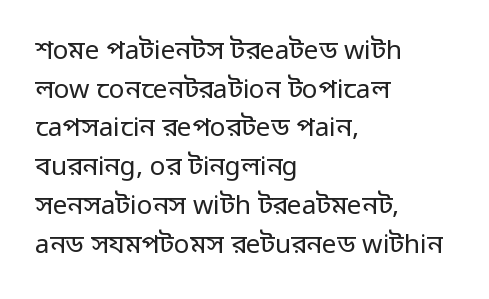
Q: Is the text bold? A: No.
Q: Is the text italic (slanted)? A: No, it is upright.
Q: Is the text underlined? A: No.
Q: How is the paragraph aligned? A: Left-aligned.
Q: Is the spacing between letters normal or unusually wide? A: Normal.
Q: Is the spacing between lines tight, normal or loose? A: Normal.
